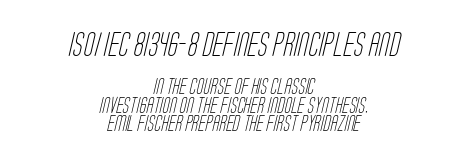
The image shows 24 px text type; set centered, line spacing 1.16x, normal letter spacing, not underlined; the first (top) block is 1.5x larger.
